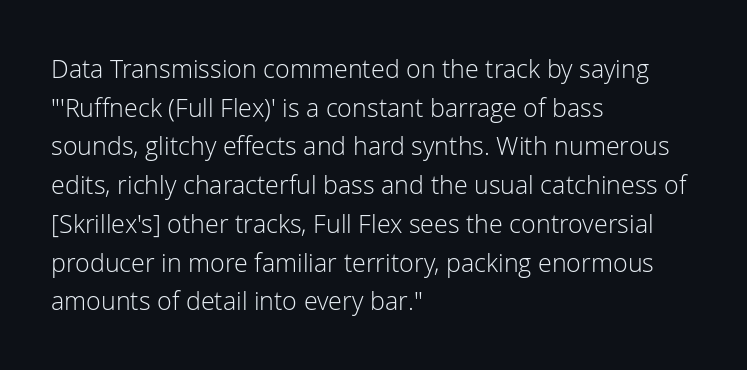
{"italic": "no", "bold": "no", "underline": "no", "align": "left", "line_spacing": "normal", "line_spacing_ratio": 1.55, "letter_spacing": "normal", "letter_spacing_em": 0.0, "glyph_px": 25}
